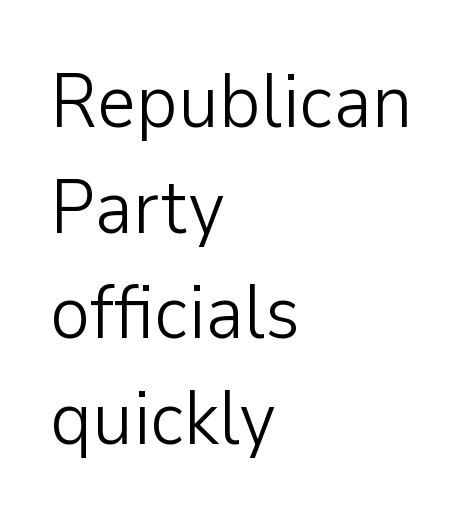
Check under the words: just untouched page. Note the varied advance widths — an 'i' is clearly narrower than an 'm'. Words appear dense and cohesive because spacing is normal. The characters display no serif detailing; their extremities are plain. This is the regular roman posture of the typeface. The passage is arranged the way most books set body copy — flush left.
